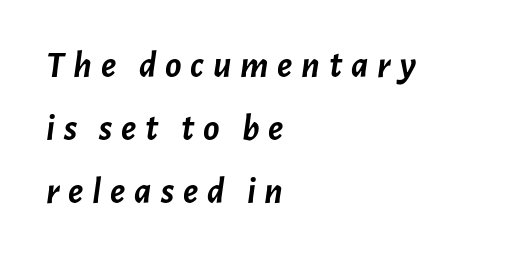
The strokes are fattened all the way to bold. The line-height multiplier appears to be the usual default. The strip under each line holds only bare page. Is the block centered? No — it sits flush against the left margin.
